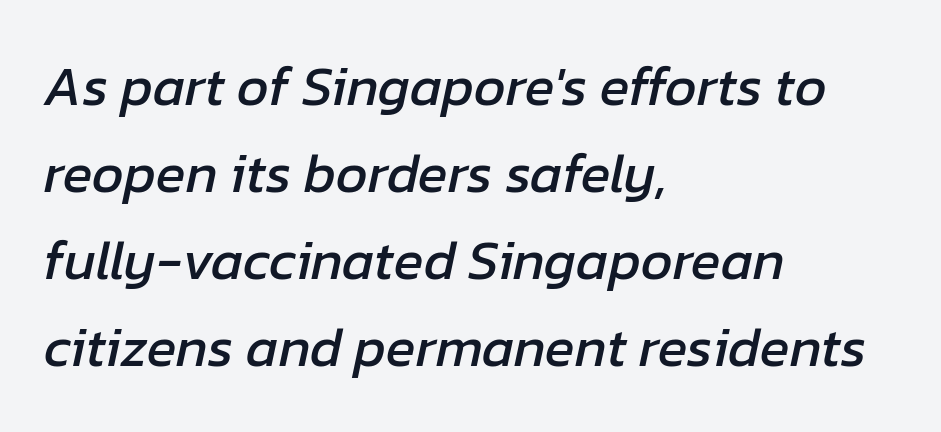
{"italic": "yes", "lean": "right", "slant_degrees": 12, "width": "normal", "stroke_contrast": "low", "x_height": "medium", "monospaced": "no", "underline": "no", "align": "left", "line_spacing": "normal", "line_spacing_ratio": 1.58, "letter_spacing": "normal", "letter_spacing_em": 0.0, "glyph_px": 55}
